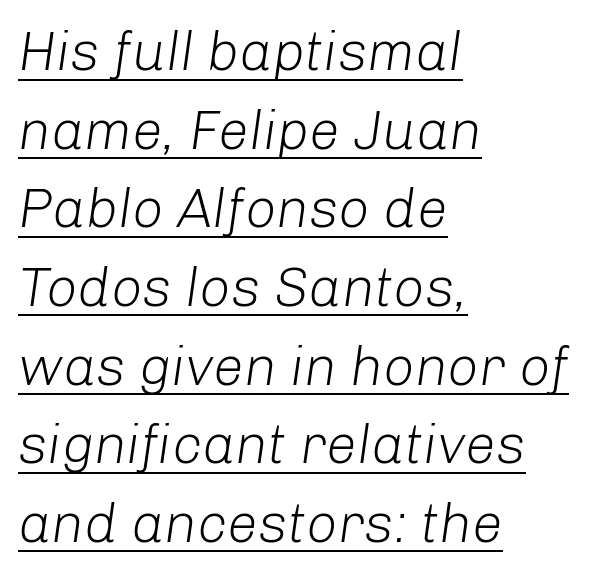
Q: Is the text bold? A: No.
Q: Is the text italic (slanted)? A: Yes, it leans right by about 8 degrees.
Q: Is the text underlined? A: Yes.
Q: How is the paragraph aligned? A: Left-aligned.
Q: Is the spacing between letters normal or unusually wide? A: Normal.
Q: Is the spacing between lines tight, normal or loose? A: Normal.
Q: Width (condensed, normal, or wide)? A: Normal.
Q: Stroke contrast? A: Low.
Q: x-height? A: Medium.
Q: Monospaced? A: No.
